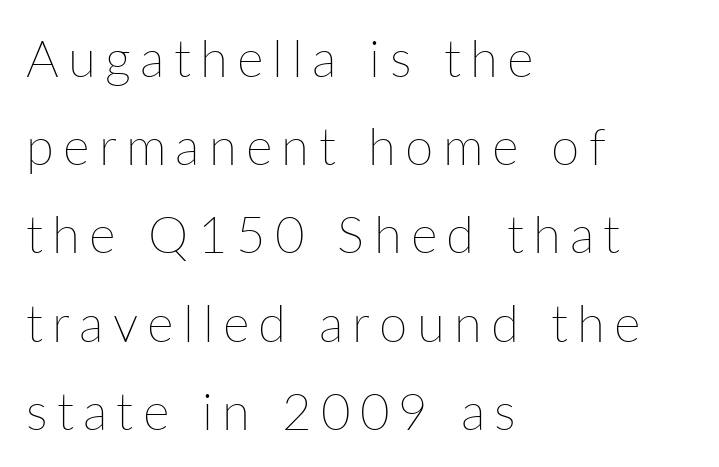
{"italic": "no", "bold": "no", "weight": "thin", "width": "normal", "stroke_contrast": "low", "x_height": "medium", "monospaced": "no", "underline": "no", "align": "left", "line_spacing_ratio": 1.73, "glyph_px": 51}
